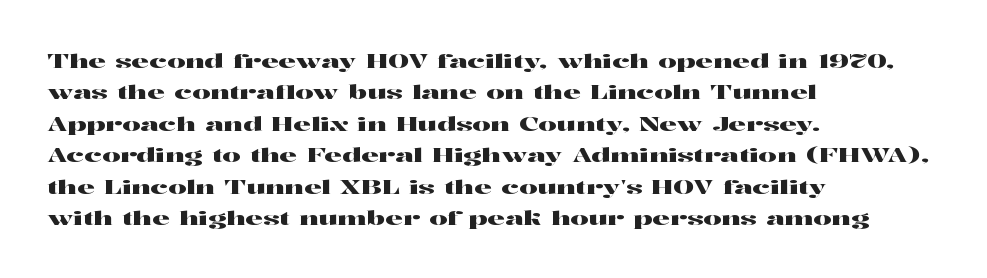
{"italic": "no", "underline": "no", "align": "left", "line_spacing": "normal", "line_spacing_ratio": 1.57, "letter_spacing": "normal", "letter_spacing_em": 0.0, "glyph_px": 20}
